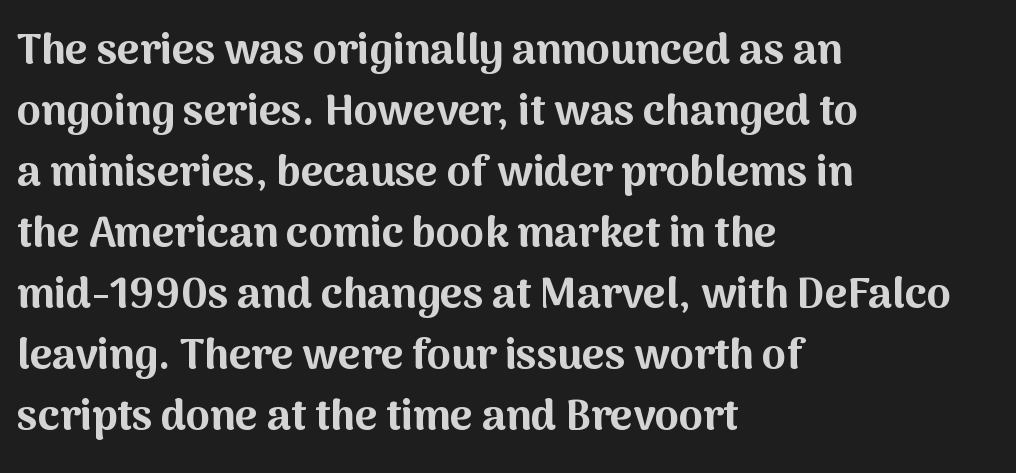
The image shows 43 px bold sans-serif type, upright; set left-aligned, normal line spacing (1.42x), normal letter spacing, not underlined; medium stroke contrast and a medium x-height.
